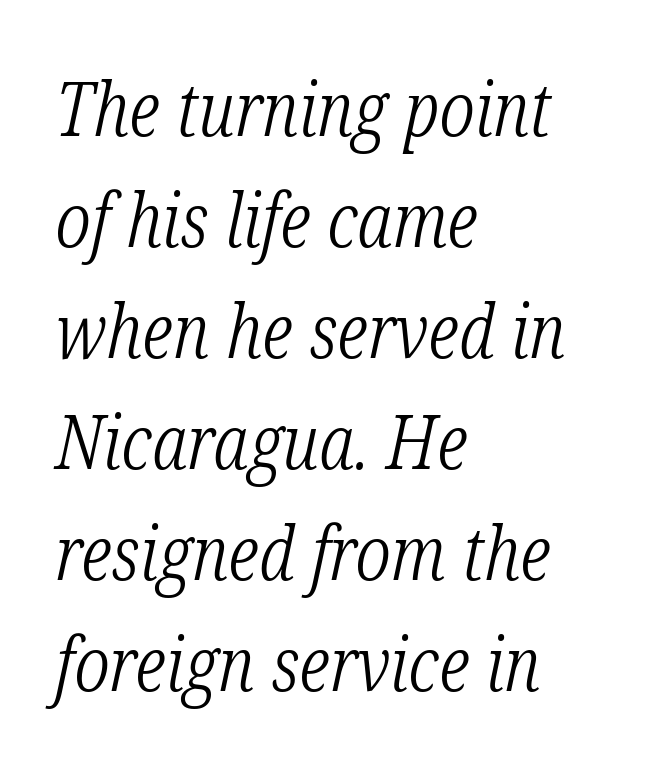
The face used here has a pronounced slope to its letters. Words appear dense and cohesive because spacing is normal. Unlike a clean sans, this face finishes its strokes with serifs. Summary of vertical rhythm: regular, with standard interline spacing.
